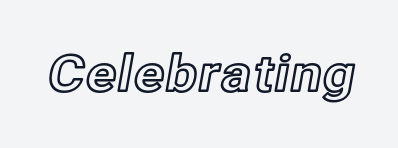
{"width": "normal", "x_height": "medium", "monospaced": "no", "underline": "no", "letter_spacing": "normal", "letter_spacing_em": 0.0, "glyph_px": 50}
